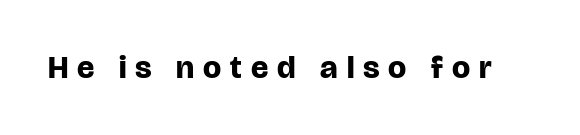
The image shows 32 px bold sans-serif type, upright; set unusually wide letter spacing (+0.28 em), not underlined; low stroke contrast and a large x-height.
